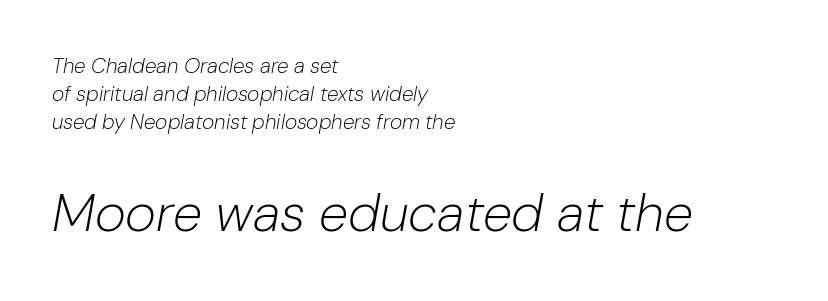
The rows are spaced the way most documents space them. The face used here appears at its bigger size in the lower chunk. Has an underline been added? It has not. Words appear dense and cohesive because spacing is normal.
